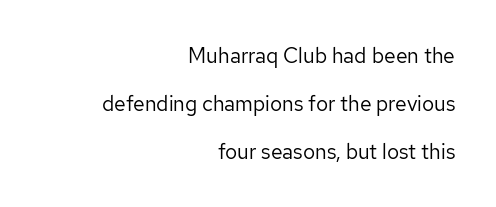
{"italic": "no", "bold": "no", "underline": "no", "align": "right", "line_spacing": "loose", "line_spacing_ratio": 2.28, "letter_spacing": "normal", "letter_spacing_em": 0.0, "glyph_px": 21}
